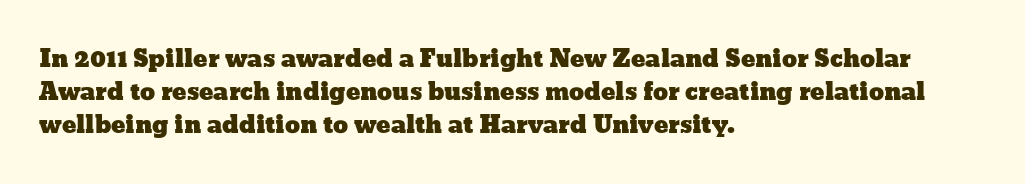
{"italic": "no", "underline": "no", "align": "left", "line_spacing": "normal", "line_spacing_ratio": 1.38, "letter_spacing": "normal", "letter_spacing_em": 0.0, "glyph_px": 24}
